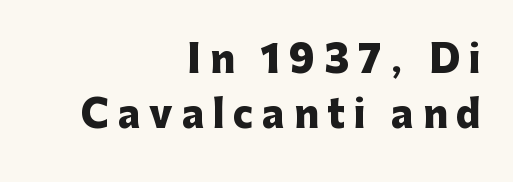
The image shows 37 px heavy sans-serif type, upright; set right-aligned, normal line spacing (1.5x), unusually wide letter spacing (+0.24 em), not underlined; low stroke contrast and a medium x-height.
